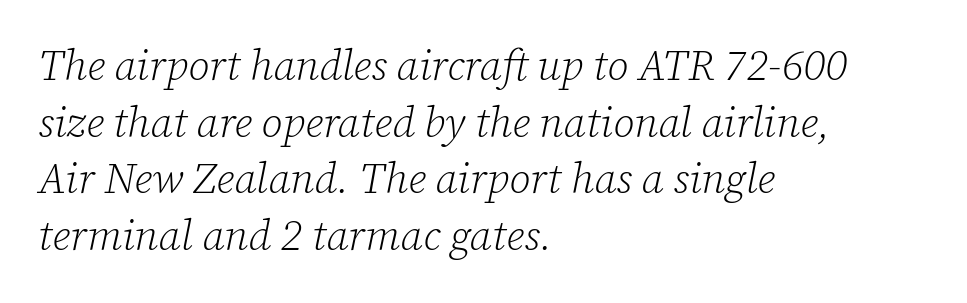
The image shows 42 px light serif type, italic (leaning right); set left-aligned, normal line spacing (1.35x), normal letter spacing, not underlined; low stroke contrast and a medium x-height.
